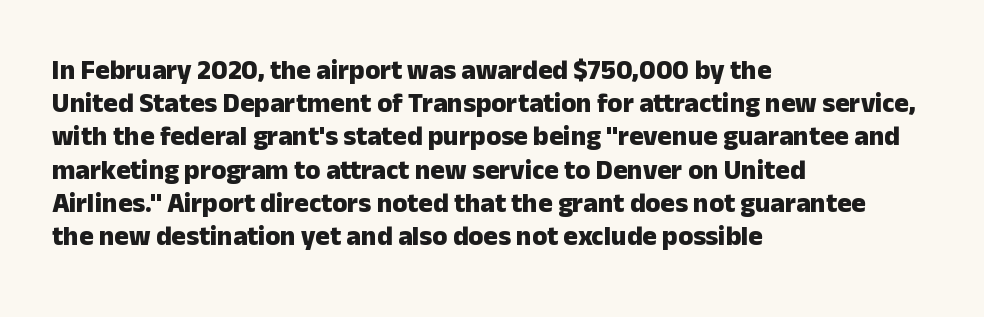
{"italic": "no", "bold": "yes", "underline": "no", "align": "left", "line_spacing_ratio": 1.23, "letter_spacing": "normal", "letter_spacing_em": 0.0, "glyph_px": 27}
